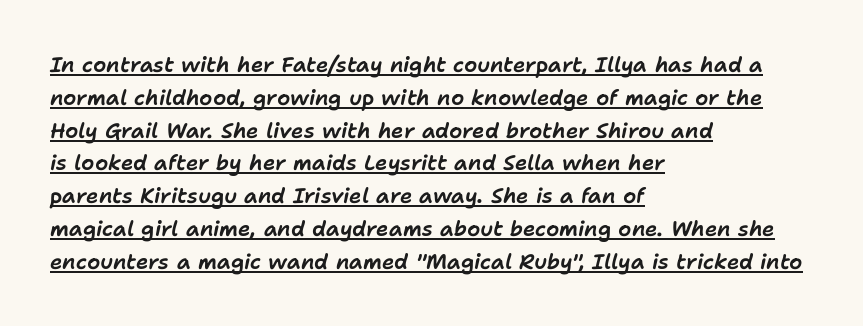
The image shows 21 px text type, italic (leaning right); set left-aligned, normal line spacing (1.56x), normal letter spacing, underlined.
